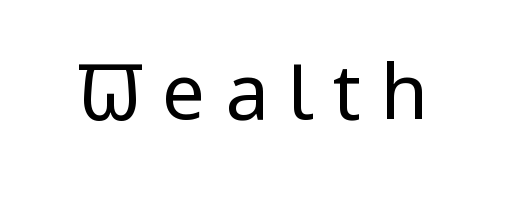
Q: Is the text bold? A: No.
Q: Is the text italic (slanted)? A: No, it is upright.
Q: Is the typeface a serif or a sans-serif typeface? A: Sans-serif.
Q: Is the text underlined? A: No.
Q: Is the spacing between letters normal or unusually wide? A: Unusually wide.
Q: Width (condensed, normal, or wide)? A: Condensed.
Q: Stroke contrast? A: Low.
Q: x-height? A: Large.
Q: Monospaced? A: No.
